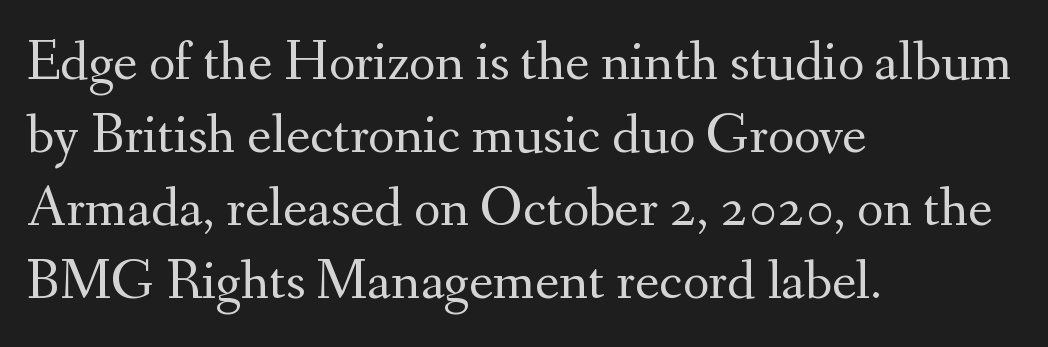
The image shows 57 px regular-weight serif type, upright; set left-aligned, normal line spacing (1.28x), normal letter spacing, not underlined; medium stroke contrast and a small x-height.
